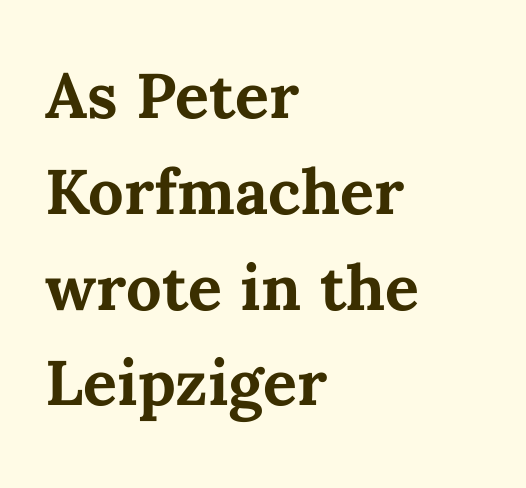
Q: Is the text bold? A: Yes.
Q: Is the text italic (slanted)? A: No, it is upright.
Q: Is the text underlined? A: No.
Q: How is the paragraph aligned? A: Left-aligned.
Q: Is the spacing between letters normal or unusually wide? A: Normal.
Q: Is the spacing between lines tight, normal or loose? A: Normal.
Q: Width (condensed, normal, or wide)? A: Normal.
Q: Stroke contrast? A: Medium.
Q: x-height? A: Medium.
Q: Monospaced? A: No.
